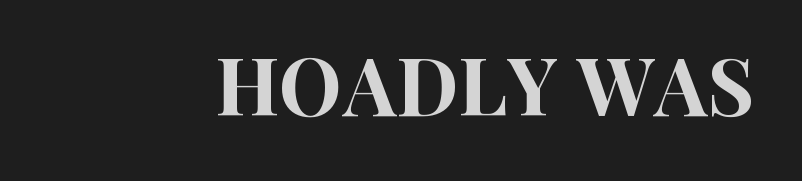
Q: Is the text italic (slanted)? A: No, it is upright.
Q: Is the typeface a serif or a sans-serif typeface? A: Sans-serif.
Q: Is the text underlined? A: No.
Q: Is the spacing between letters normal or unusually wide? A: Normal.
Q: Width (condensed, normal, or wide)? A: Condensed.
Q: Stroke contrast? A: High.
Q: x-height? A: Large.
Q: Monospaced? A: No.
